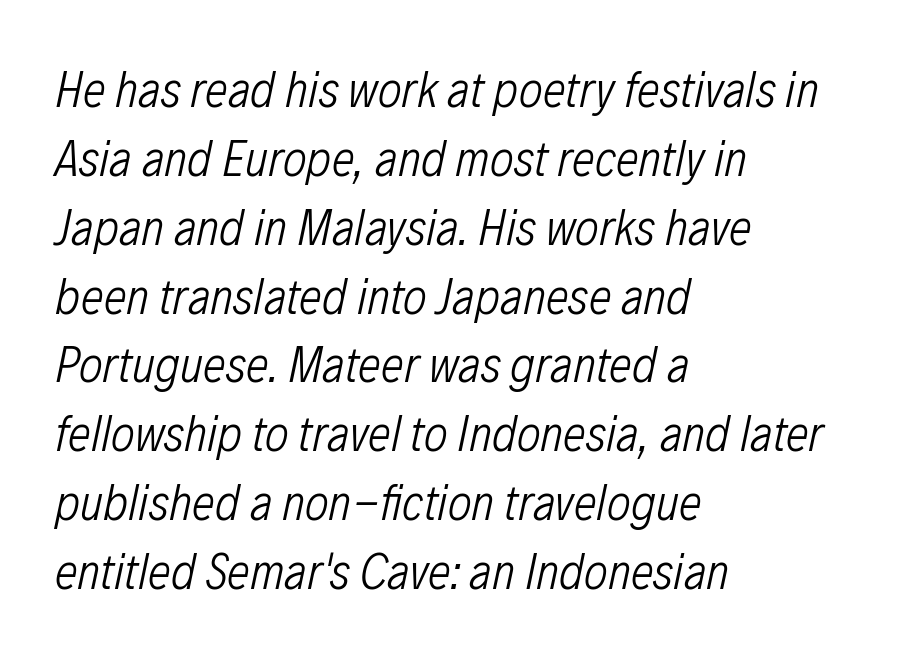
Q: Is the text bold? A: No.
Q: Is the text italic (slanted)? A: Yes, it leans right by about 12 degrees.
Q: Is the text underlined? A: No.
Q: How is the paragraph aligned? A: Left-aligned.
Q: Is the spacing between letters normal or unusually wide? A: Normal.
Q: Is the spacing between lines tight, normal or loose? A: Normal.
Q: Width (condensed, normal, or wide)? A: Condensed.
Q: Stroke contrast? A: Low.
Q: x-height? A: Medium.
Q: Monospaced? A: No.
